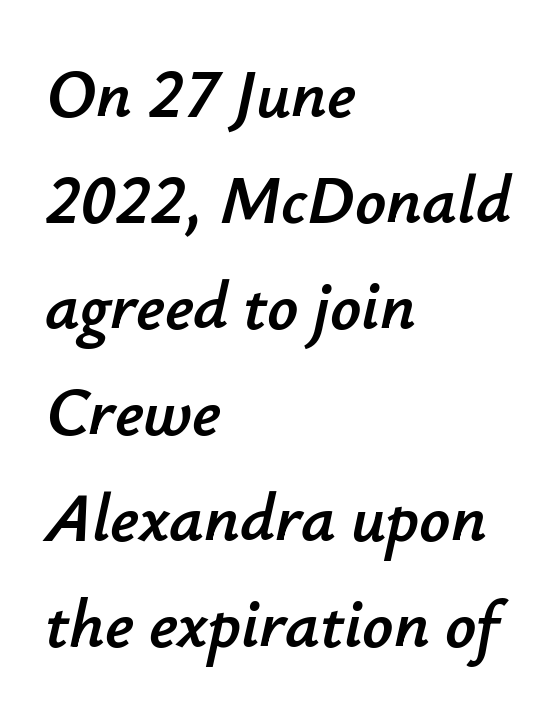
Q: Is the text italic (slanted)? A: Yes, it leans right by about 12 degrees.
Q: Is the text underlined? A: No.
Q: How is the paragraph aligned? A: Left-aligned.
Q: Is the spacing between letters normal or unusually wide? A: Normal.
Q: Is the spacing between lines tight, normal or loose? A: Normal.
Q: Width (condensed, normal, or wide)? A: Normal.
Q: Stroke contrast? A: Low.
Q: x-height? A: Small.
Q: Monospaced? A: No.
